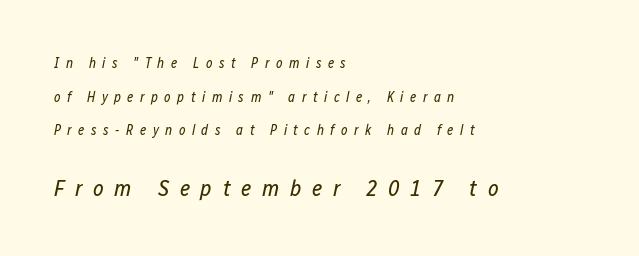
Q: Is the text bold? A: No.
Q: Is the text italic (slanted)? A: Yes, it leans right by about 12 degrees.
Q: Is the text underlined? A: No.
Q: How is the paragraph aligned? A: Left-aligned.
Q: Is the spacing between letters normal or unusually wide? A: Unusually wide.
Q: Is the spacing between lines tight, normal or loose? A: Loose.
Q: Which block of text is set in a larger size, the first (top) or the second (bottom)? A: The second (bottom) one.
